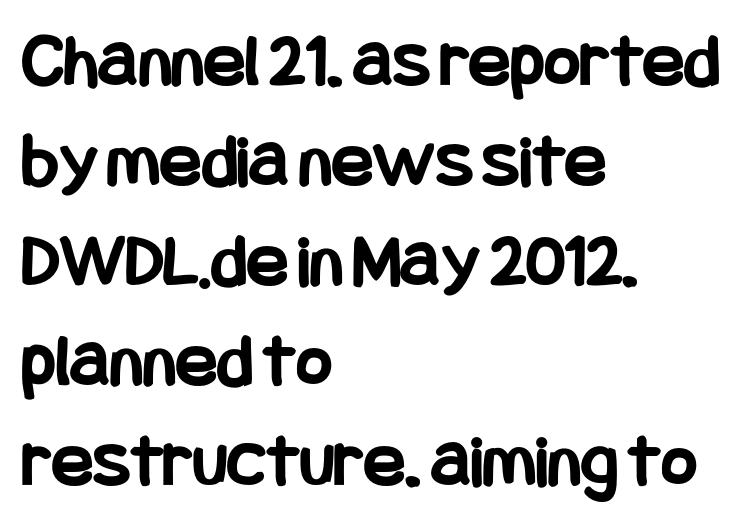
The image shows 77 px bold, condensed sans-serif type, upright; set left-aligned, normal line spacing (1.3x), normal letter spacing, not underlined; low stroke contrast and a large x-height.
